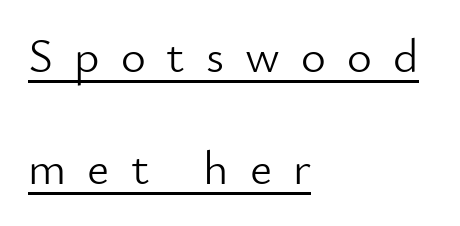
Successive baselines arrive slowly, with a big drop between each. Spacing between characters has been opened up far beyond the box default. A classic flush-left, rag-right setting is used for this passage. The text was rendered using a sans face with plain stroke endings. Quick note: underline on.
